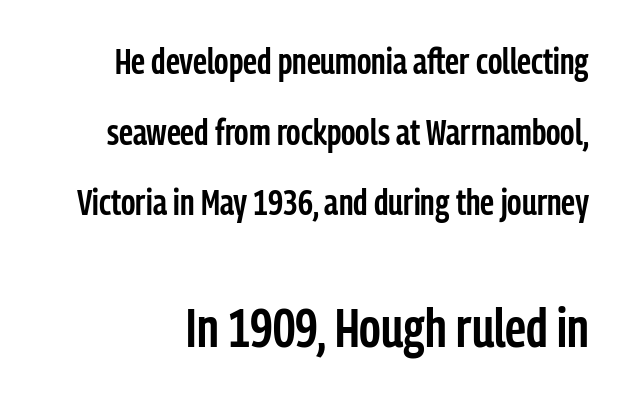
Q: Is the text bold? A: Semi-bold.
Q: Is the text italic (slanted)? A: No, it is upright.
Q: Is the typeface a serif or a sans-serif typeface? A: Sans-serif.
Q: Is the text underlined? A: No.
Q: Is the spacing between letters normal or unusually wide? A: Normal.
Q: Is the spacing between lines tight, normal or loose? A: Loose.
Q: Which block of text is set in a larger size, the first (top) or the second (bottom)? A: The second (bottom) one.
Q: Width (condensed, normal, or wide)? A: Condensed.
Q: Stroke contrast? A: Low.
Q: x-height? A: Medium.
Q: Monospaced? A: No.
